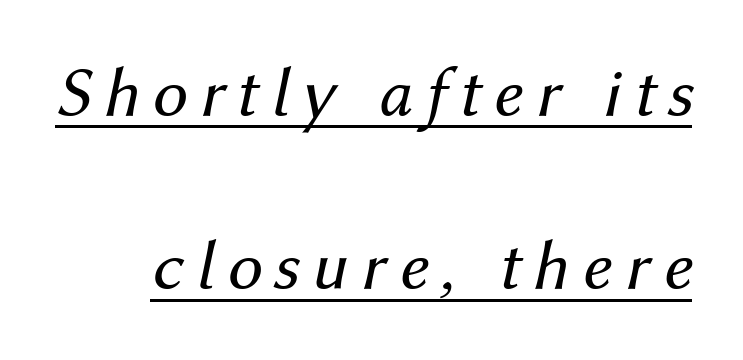
Q: Is the text bold? A: No.
Q: Is the text italic (slanted)? A: Yes, it leans right by about 12 degrees.
Q: Is the text underlined? A: Yes.
Q: Is the spacing between lines tight, normal or loose? A: Loose.
Q: Width (condensed, normal, or wide)? A: Normal.
Q: Stroke contrast? A: Medium.
Q: x-height? A: Medium.
Q: Monospaced? A: No.
